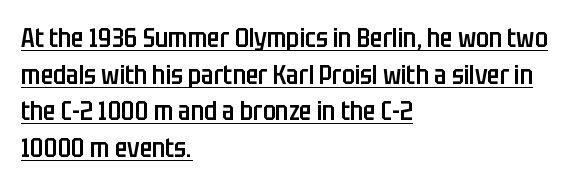
Q: Is the text bold? A: Semi-bold.
Q: Is the text italic (slanted)? A: No, it is upright.
Q: Is the text underlined? A: Yes.
Q: How is the paragraph aligned? A: Left-aligned.
Q: Is the spacing between letters normal or unusually wide? A: Normal.
Q: Is the spacing between lines tight, normal or loose? A: Normal.
